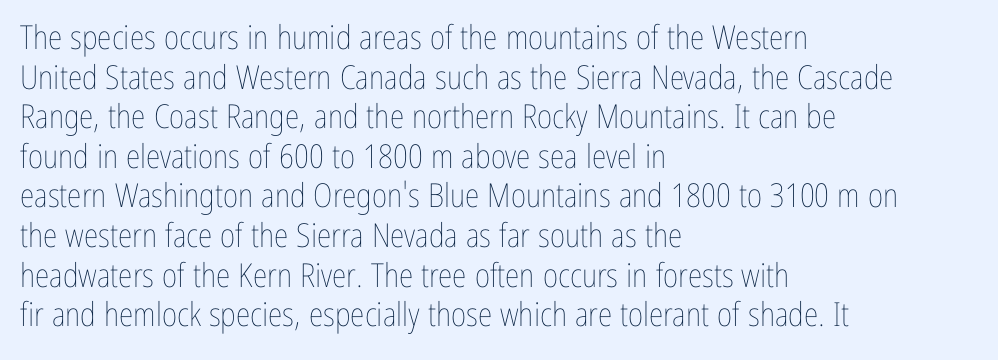
The lettering holds an erect, upright posture throughout. Stroke mass is kept to a normal reading level or below. Clear beneath every line of the passage. This sample has the flowing, uneven cadence of proportional lettering. Default kerning and tracking; the words read as compact shapes.
